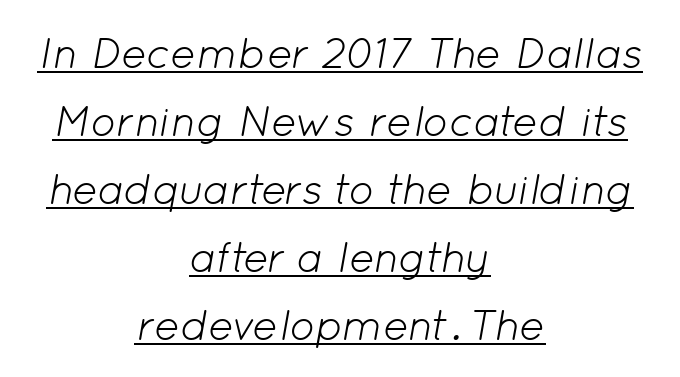
{"italic": "yes", "lean": "right", "slant_degrees": 12, "bold": "no", "weight": "light", "width": "normal", "stroke_contrast": "low", "x_height": "medium", "monospaced": "no", "underline": "yes", "align": "center", "line_spacing": "normal", "line_spacing_ratio": 1.58, "letter_spacing": "normal", "letter_spacing_em": 0.0, "glyph_px": 43}
